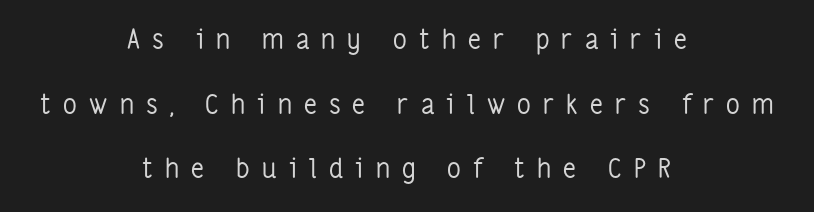
Q: Is the text bold? A: No.
Q: Is the text italic (slanted)? A: No, it is upright.
Q: Is the text underlined? A: No.
Q: How is the paragraph aligned? A: Centered.
Q: Is the spacing between letters normal or unusually wide? A: Unusually wide.
Q: Is the spacing between lines tight, normal or loose? A: Loose.
